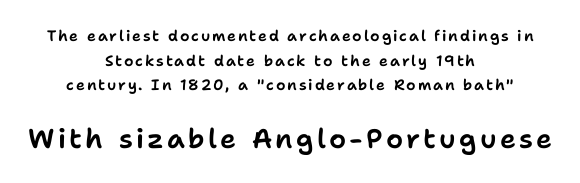
The image shows 27 px text type, upright; set centered, normal line spacing (1.64x), not underlined; the second (bottom) block is 1.8x larger.
